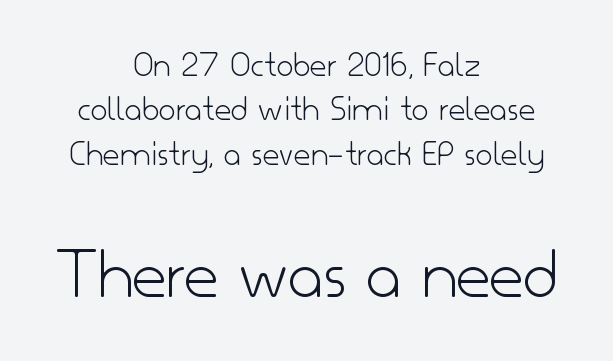
Q: Is the text bold? A: No.
Q: Is the text italic (slanted)? A: No, it is upright.
Q: Is the typeface a serif or a sans-serif typeface? A: Sans-serif.
Q: Is the text underlined? A: No.
Q: How is the paragraph aligned? A: Centered.
Q: Is the spacing between letters normal or unusually wide? A: Normal.
Q: Which block of text is set in a larger size, the first (top) or the second (bottom)? A: The second (bottom) one.
Q: Width (condensed, normal, or wide)? A: Normal.
Q: Stroke contrast? A: Low.
Q: x-height? A: Small.
Q: Monospaced? A: No.
